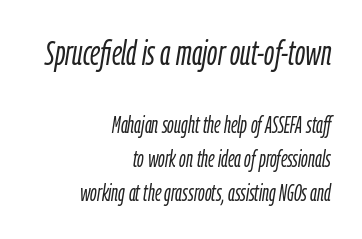
The line texture is even and compact thanks to regular tracking. Here the first block reads like a headline and the second like body copy. Each new line begins a customary step beneath the previous one. Honestly, there is no underline to notice here at all.
